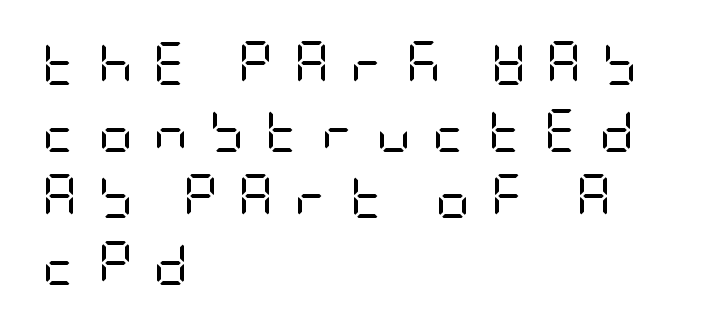
Q: Is the text bold? A: No.
Q: Is the text italic (slanted)? A: No, it is upright.
Q: Is the typeface a serif or a sans-serif typeface? A: Sans-serif.
Q: Is the text underlined? A: No.
Q: How is the paragraph aligned? A: Left-aligned.
Q: Is the spacing between letters normal or unusually wide? A: Unusually wide.
Q: Is the spacing between lines tight, normal or loose? A: Normal.
Q: Width (condensed, normal, or wide)? A: Condensed.
Q: Stroke contrast? A: Low.
Q: x-height? A: Large.
